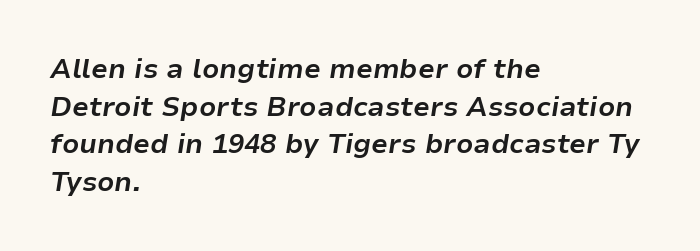
Line beginnings align vertically; line endings do not. Is the letter spacing exaggerated? No — it looks like the ordinary default. In terms of weight, the rendering is a true, heavy bold. Descenders are the only things crossing below the line. Regarding leading, the lines here are spaced in the standard way. There's an unmistakable incline to the writing here.
